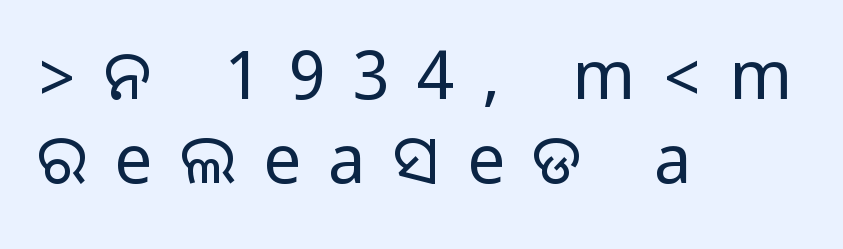
Q: Is the text italic (slanted)? A: No, it is upright.
Q: Is the typeface a serif or a sans-serif typeface? A: Sans-serif.
Q: Is the text underlined? A: No.
Q: How is the paragraph aligned? A: Left-aligned.
Q: Is the spacing between letters normal or unusually wide? A: Unusually wide.
Q: Is the spacing between lines tight, normal or loose? A: Normal.
Q: Width (condensed, normal, or wide)? A: Normal.
Q: Stroke contrast? A: Medium.
Q: Monospaced? A: No.
